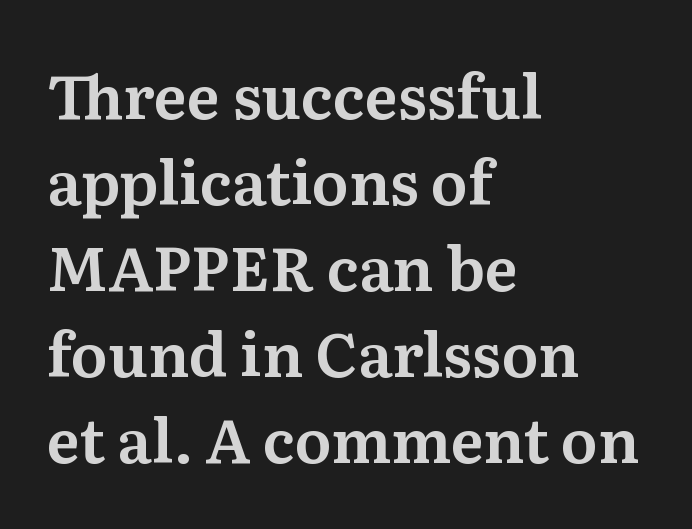
The image shows 61 px serif type, upright; set left-aligned, normal line spacing (1.41x), normal letter spacing, not underlined; medium stroke contrast and a medium x-height.
